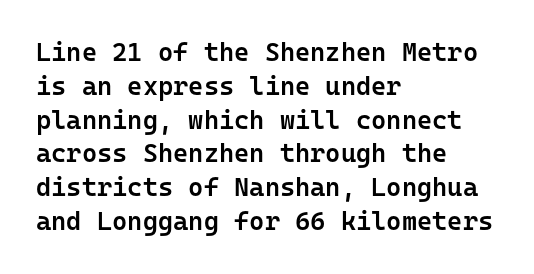
The image shows 26 px text type, upright; set left-aligned, normal line spacing (1.3x), normal letter spacing, not underlined.
